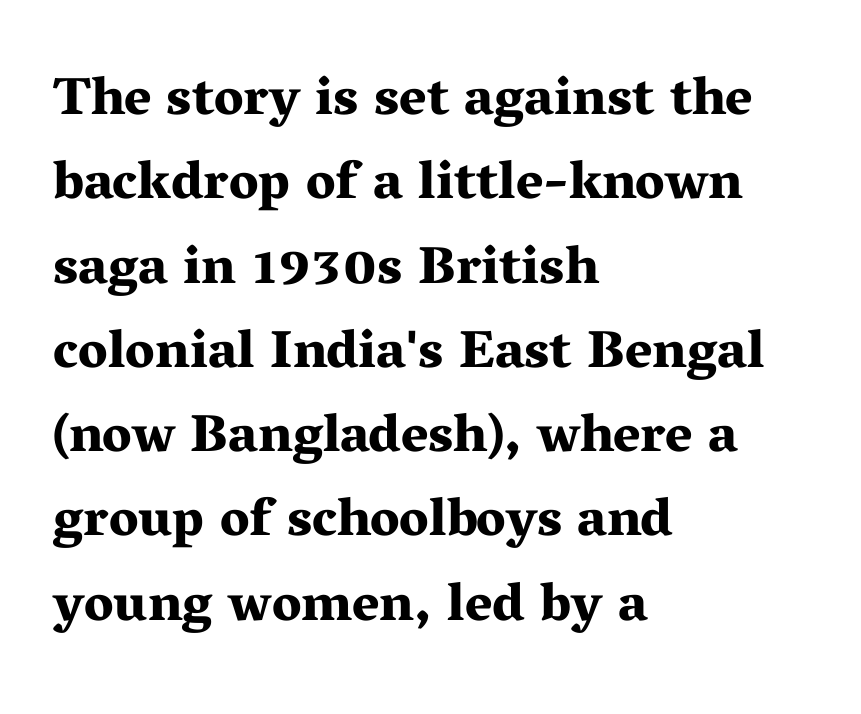
The rendering uses a bold face; every stroke is thick and dark. Posture: upright roman. The strip under each line holds only bare page. This sample is left-justified, so line endings fall wherever the words run out. A typesetter would call this proportional, since set widths differ per character.
